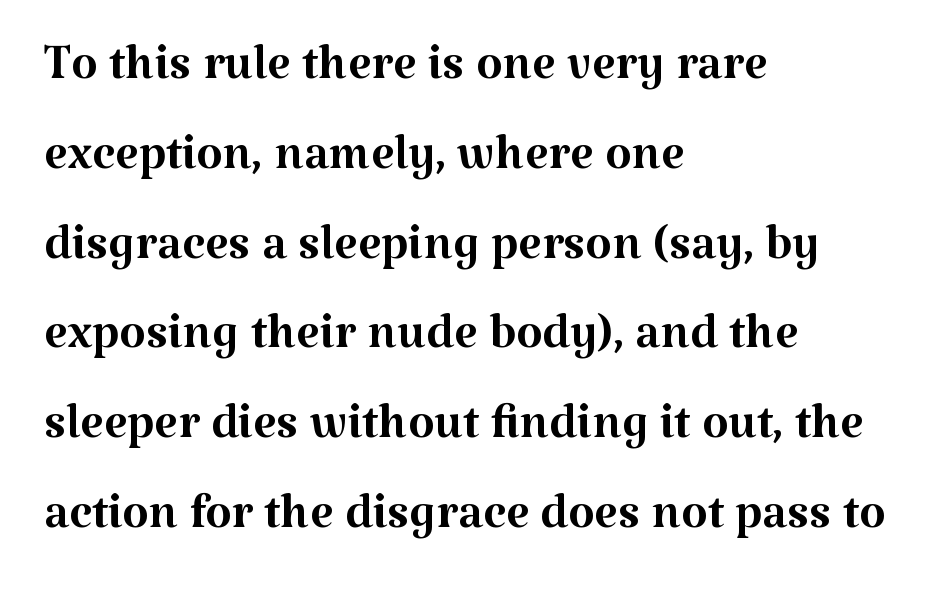
{"serif": "yes", "italic": "no", "bold": "no", "weight": "regular", "width": "normal", "stroke_contrast": "medium", "x_height": "medium", "monospaced": "no", "underline": "no", "align": "left", "line_spacing": "normal", "line_spacing_ratio": 1.32, "letter_spacing": "normal", "letter_spacing_em": 0.0, "glyph_px": 68}
